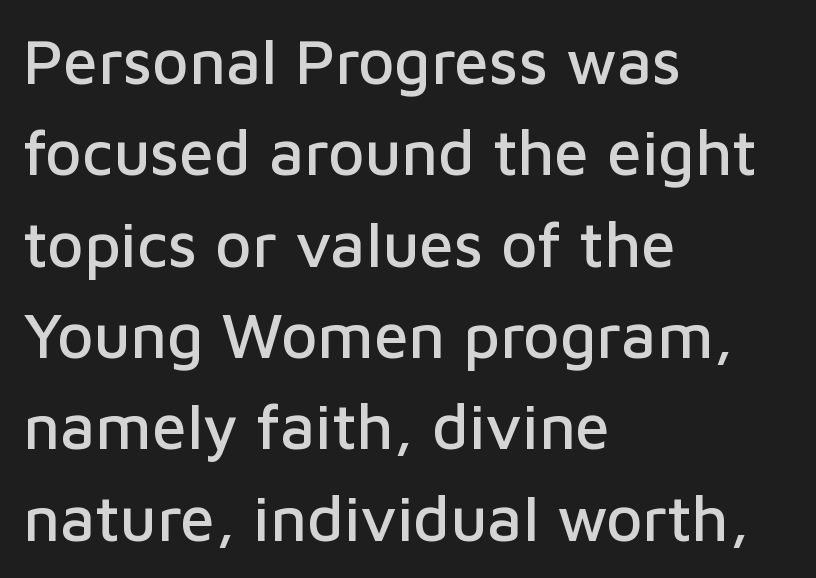
The image shows 63 px sans-serif type, upright; set left-aligned, normal line spacing (1.45x), normal letter spacing, not underlined; low stroke contrast and a medium x-height.
